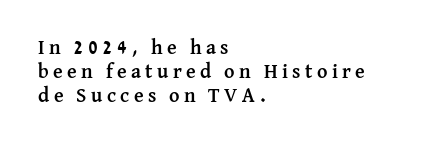
The image shows 20 px bold type, upright; set left-aligned, line spacing 1.2x, unusually wide letter spacing (+0.22 em), not underlined.
